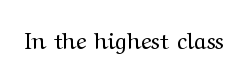
Q: Is the text bold? A: No.
Q: Is the text italic (slanted)? A: No, it is upright.
Q: Is the text underlined? A: No.
Q: Is the spacing between letters normal or unusually wide? A: Normal.
